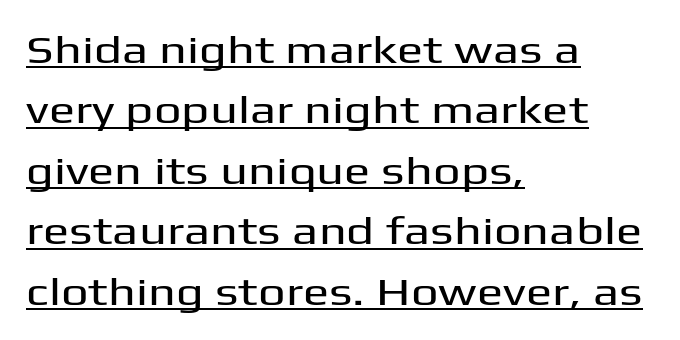
The image shows 39 px wide sans-serif type, upright; set left-aligned, normal line spacing (1.55x), normal letter spacing, underlined; medium stroke contrast and a medium x-height.
